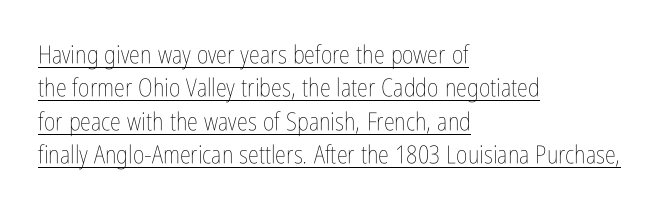
{"italic": "no", "bold": "no", "underline": "yes", "align": "left", "line_spacing": "normal", "line_spacing_ratio": 1.34, "letter_spacing": "normal", "letter_spacing_em": 0.0, "glyph_px": 25}
